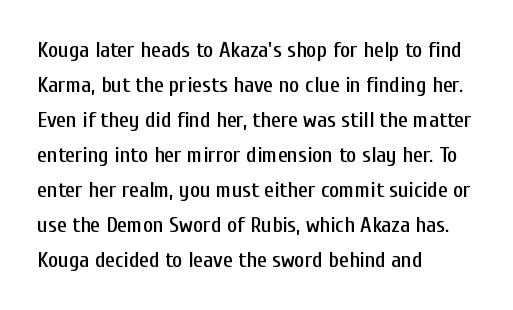
Q: Is the text italic (slanted)? A: No, it is upright.
Q: Is the text underlined? A: No.
Q: How is the paragraph aligned? A: Left-aligned.
Q: Is the spacing between letters normal or unusually wide? A: Normal.
Q: Is the spacing between lines tight, normal or loose? A: Normal.
